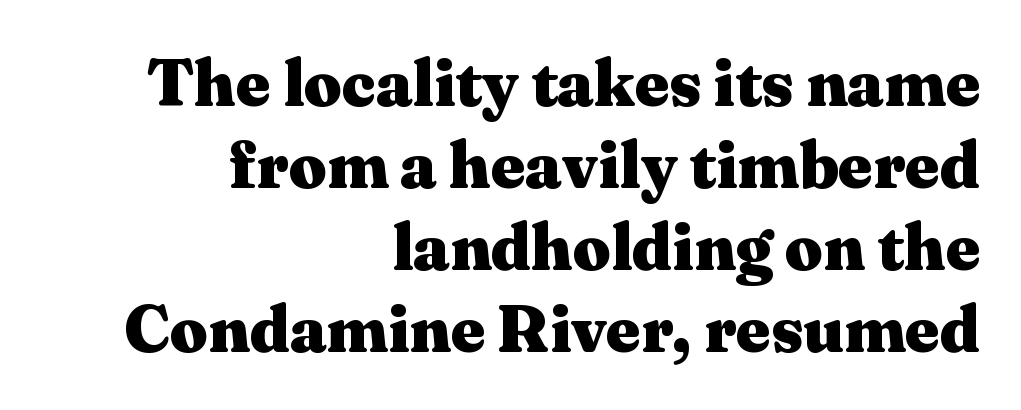
{"serif": "yes", "italic": "no", "bold": "yes", "weight": "heavy", "width": "wide", "stroke_contrast": "medium", "x_height": "medium", "monospaced": "no", "underline": "no", "align": "right", "line_spacing_ratio": 1.24, "letter_spacing": "normal", "letter_spacing_em": 0.0, "glyph_px": 66}
